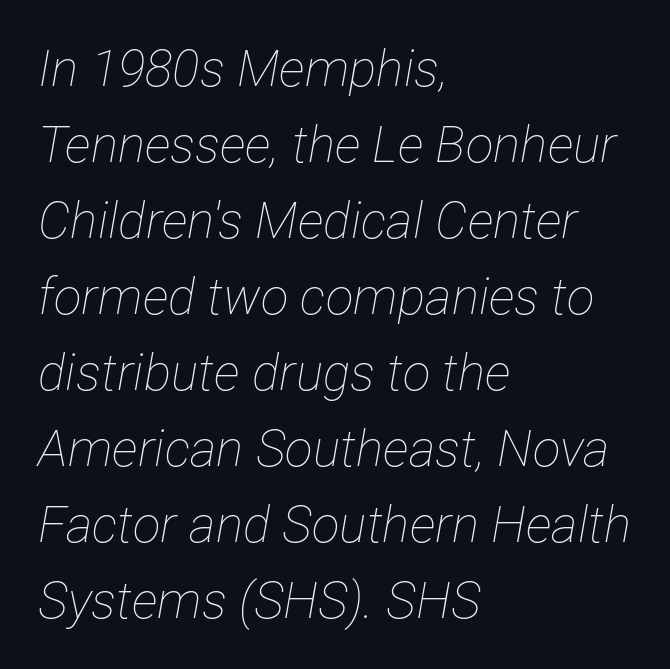
The image shows 51 px thin, condensed type, italic (leaning right); set left-aligned, normal line spacing (1.49x), normal letter spacing, not underlined; low stroke contrast and a medium x-height.
